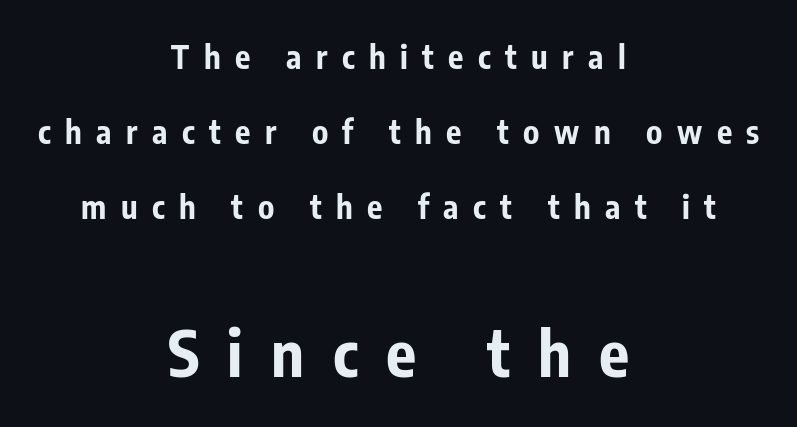
Q: Is the text bold? A: Yes.
Q: Is the text italic (slanted)? A: No, it is upright.
Q: Is the typeface a serif or a sans-serif typeface? A: Sans-serif.
Q: Is the text underlined? A: No.
Q: How is the paragraph aligned? A: Centered.
Q: Is the spacing between letters normal or unusually wide? A: Unusually wide.
Q: Is the spacing between lines tight, normal or loose? A: Loose.
Q: Which block of text is set in a larger size, the first (top) or the second (bottom)? A: The second (bottom) one.
Q: Width (condensed, normal, or wide)? A: Condensed.
Q: Stroke contrast? A: Low.
Q: x-height? A: Medium.
Q: Monospaced? A: No.
